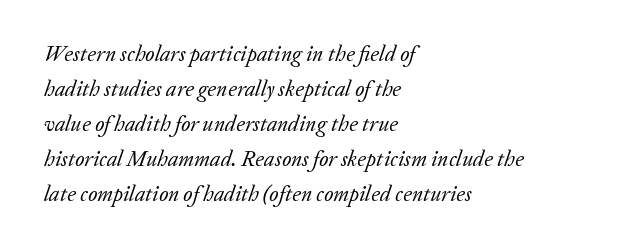
{"italic": "yes", "lean": "right", "slant_degrees": 20, "bold": "no", "underline": "no", "align": "left", "line_spacing": "normal", "line_spacing_ratio": 1.59, "letter_spacing": "normal", "letter_spacing_em": 0.0, "glyph_px": 22}
